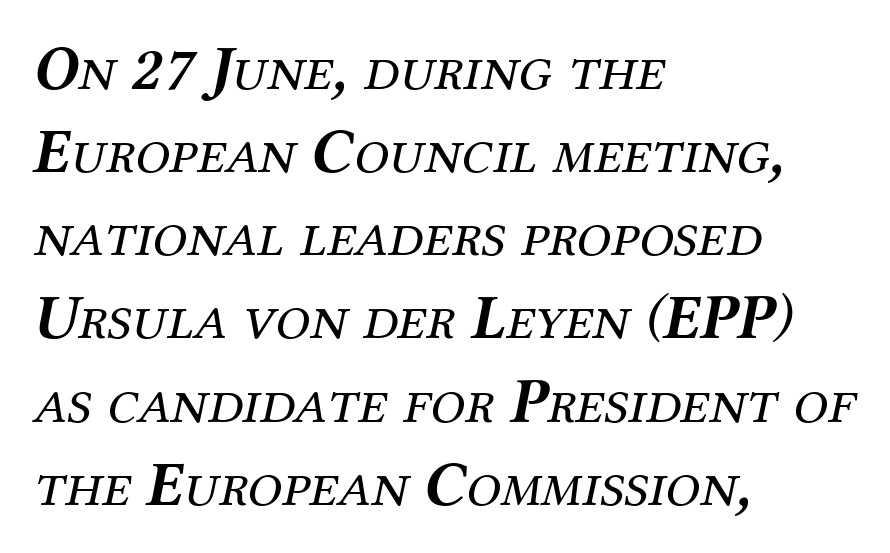
Q: Is the text bold? A: No.
Q: Is the text italic (slanted)? A: Yes, it leans right by about 12 degrees.
Q: Is the typeface a serif or a sans-serif typeface? A: Serif.
Q: Is the text underlined? A: No.
Q: How is the paragraph aligned? A: Left-aligned.
Q: Is the spacing between letters normal or unusually wide? A: Normal.
Q: Is the spacing between lines tight, normal or loose? A: Normal.
Q: Width (condensed, normal, or wide)? A: Normal.
Q: Stroke contrast? A: Medium.
Q: x-height? A: Medium.
Q: Monospaced? A: No.
